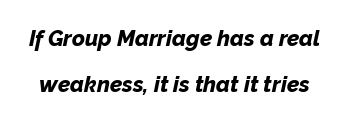
Does extra space separate the letters? No, they use regular spacing. Caption: bold face, heavy strokes. One glance says open: line gaps are wider than usual. Yep, that's italic — everything's leaning.
